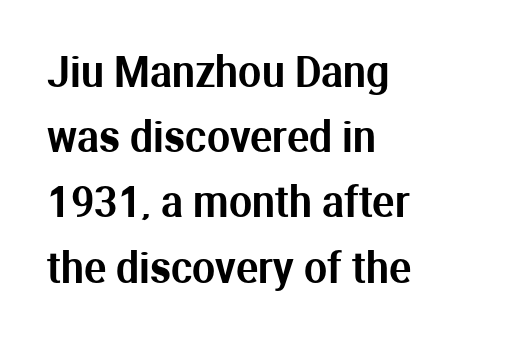
Stroke terminals: plain, sans-serif. The letterforms sit shoulder to shoulder at normal distance. The typesetter chose a ragged-right arrangement here. Note the varied advance widths — an 'i' is clearly narrower than an 'm'. Honestly, there is no underline to notice here at all.
